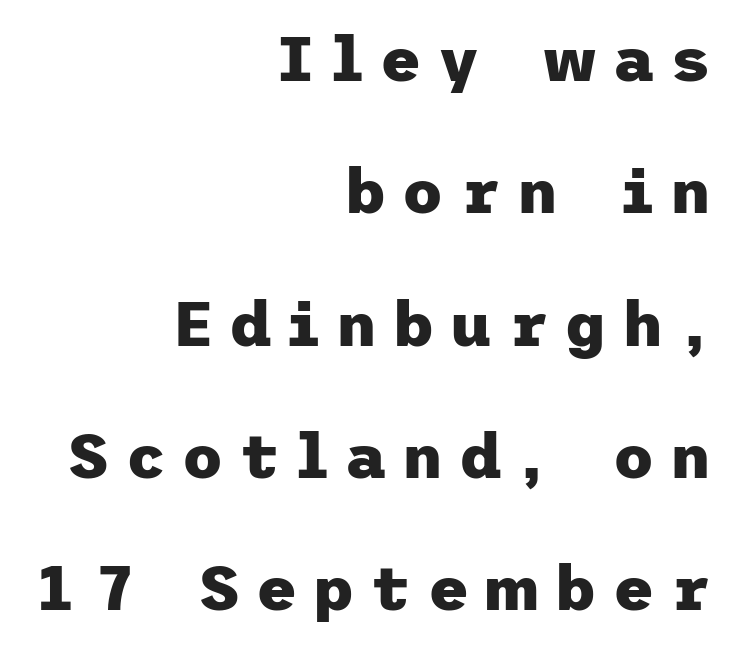
The image shows 63 px heavy sans-serif type, upright; set right-aligned, loose line spacing (2.1x), unusually wide letter spacing (+0.26 em), not underlined; low stroke contrast and a medium x-height.
